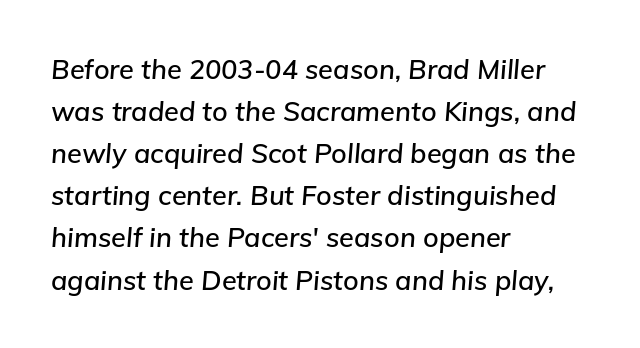
This rendering features lettering with no underline. Italic: yes, the glyphs are oblique. Horizontally, the lines are justified to the leading edge only. The horizontal fit of the characters is conventional and even. Vertically, the passage feels balanced, rows spaced as you'd expect.
